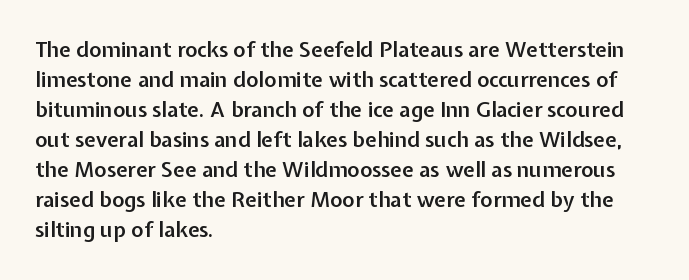
Q: Is the text bold? A: Semi-bold.
Q: Is the text italic (slanted)? A: No, it is upright.
Q: Is the text underlined? A: No.
Q: How is the paragraph aligned? A: Left-aligned.
Q: Is the spacing between letters normal or unusually wide? A: Normal.
Q: Is the spacing between lines tight, normal or loose? A: Normal.
